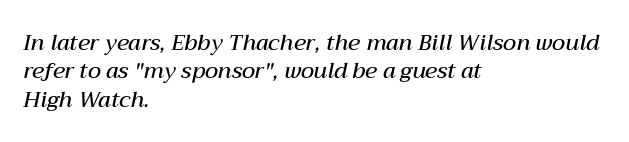
Q: Is the text bold? A: Semi-bold.
Q: Is the text italic (slanted)? A: Yes, it leans right by about 12 degrees.
Q: Is the text underlined? A: No.
Q: How is the paragraph aligned? A: Left-aligned.
Q: Is the spacing between letters normal or unusually wide? A: Normal.
Q: Is the spacing between lines tight, normal or loose? A: Normal.
